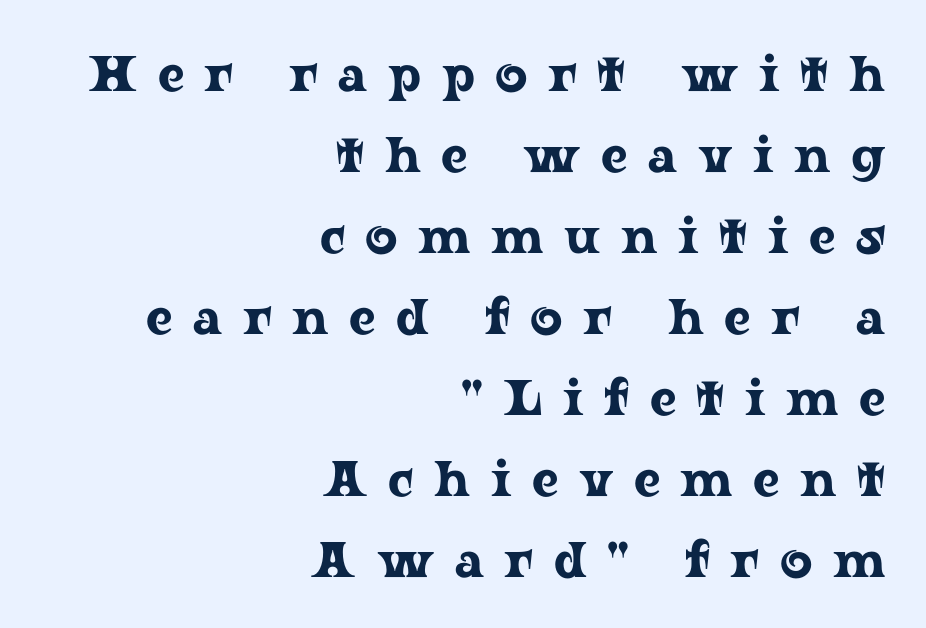
There is plenty of visible air inserted between adjacent glyphs. This rendering features lettering with no underline. The lines are quadded right. Little horizontal feet cap the strokes, marking this as serif type.
